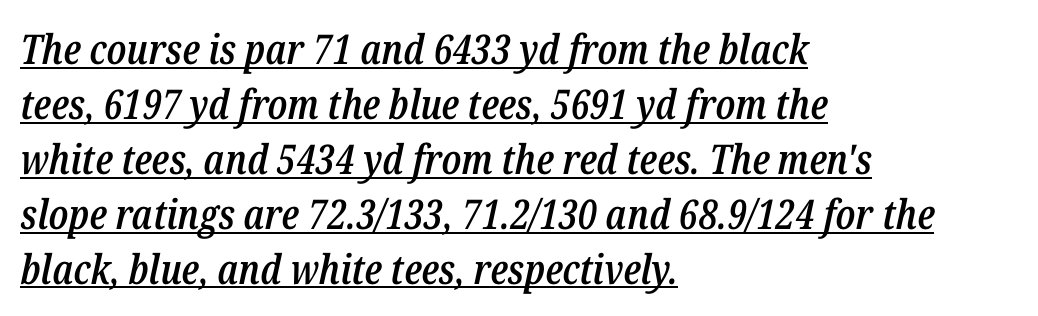
Varying glyph widths throughout — classic text-font behaviour. These lines carry some extra weight — a demibold, not a full bold. Is the type slanted? Yes — the strokes lean at a clear angle. Tracking value appears to be zero — textbook default spacing. The leading is moderate, giving the passage an even texture.
